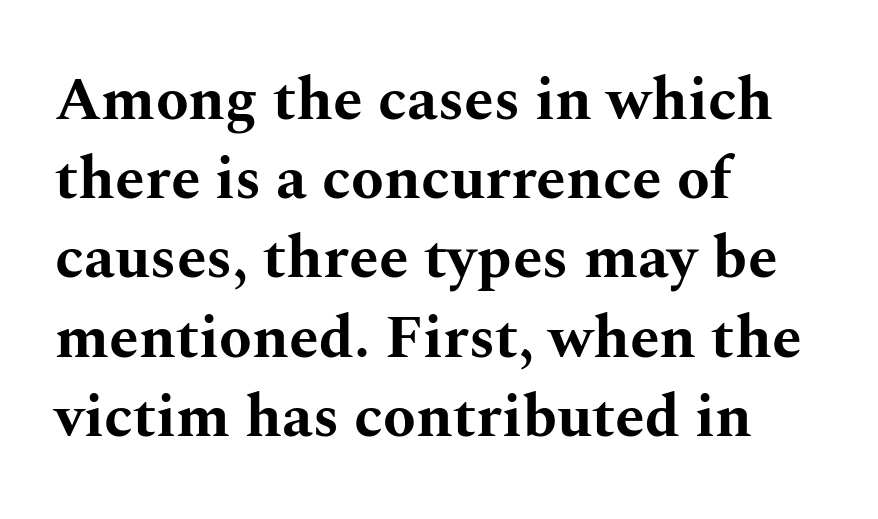
The image shows 60 px bold, wide serif type, upright; set left-aligned, normal line spacing (1.32x), normal letter spacing, not underlined; medium stroke contrast and a medium x-height.
